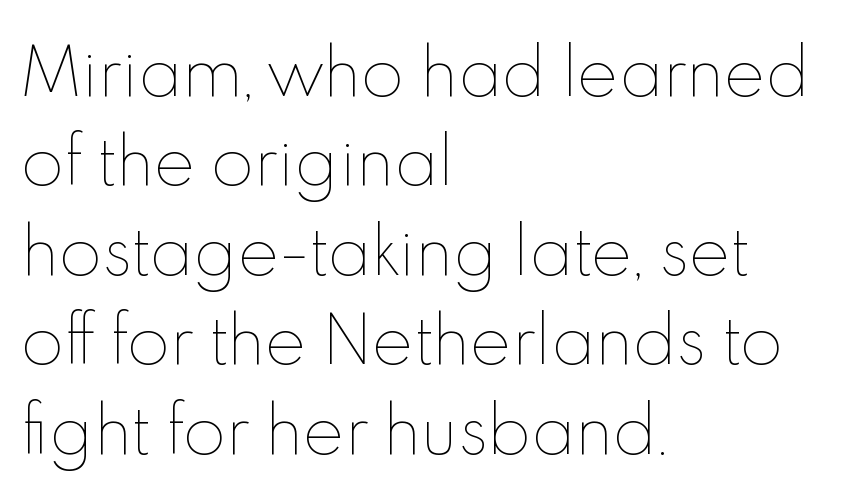
Q: Is the text bold? A: No.
Q: Is the text italic (slanted)? A: No, it is upright.
Q: Is the text underlined? A: No.
Q: How is the paragraph aligned? A: Left-aligned.
Q: Is the spacing between letters normal or unusually wide? A: Normal.
Q: Is the spacing between lines tight, normal or loose? A: Normal.
Q: Width (condensed, normal, or wide)? A: Normal.
Q: x-height? A: Small.
Q: Monospaced? A: No.
